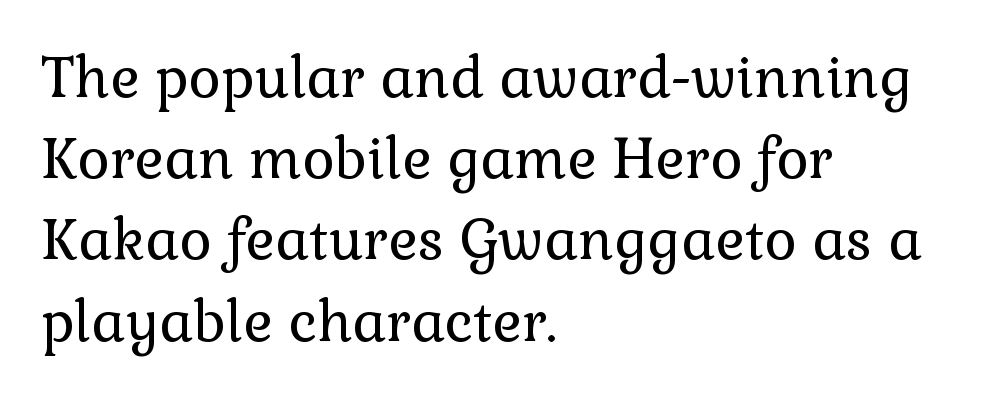
Q: Is the text bold? A: No.
Q: Is the text italic (slanted)? A: No, it is upright.
Q: Is the typeface a serif or a sans-serif typeface? A: Serif.
Q: Is the text underlined? A: No.
Q: How is the paragraph aligned? A: Left-aligned.
Q: Is the spacing between letters normal or unusually wide? A: Normal.
Q: Is the spacing between lines tight, normal or loose? A: Normal.
Q: Width (condensed, normal, or wide)? A: Normal.
Q: x-height? A: Medium.
Q: Monospaced? A: No.
